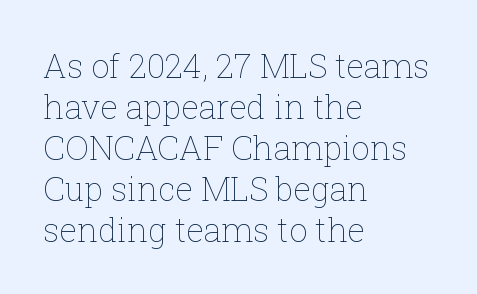
The image shows 33 px thin type, upright; set left-aligned, line spacing 1.24x, normal letter spacing, not underlined; low stroke contrast and a medium x-height.
